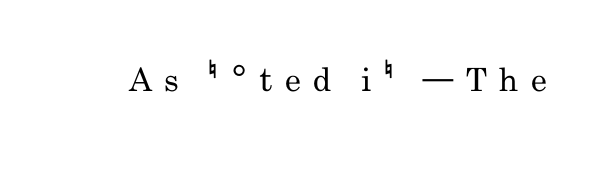
The image shows 32 px regular-weight, condensed sans-serif type, upright; set unusually wide letter spacing (+0.38 em), not underlined; low stroke contrast and a small x-height.
